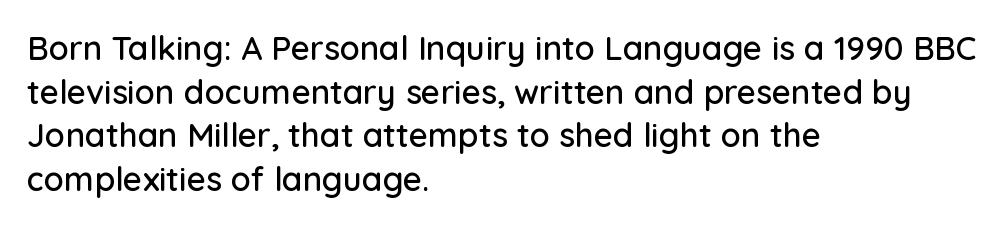
Q: Is the text italic (slanted)? A: No, it is upright.
Q: Is the typeface a serif or a sans-serif typeface? A: Sans-serif.
Q: Is the text underlined? A: No.
Q: How is the paragraph aligned? A: Left-aligned.
Q: Is the spacing between letters normal or unusually wide? A: Normal.
Q: Is the spacing between lines tight, normal or loose? A: Normal.
Q: Width (condensed, normal, or wide)? A: Normal.
Q: Stroke contrast? A: Low.
Q: x-height? A: Medium.
Q: Monospaced? A: No.
